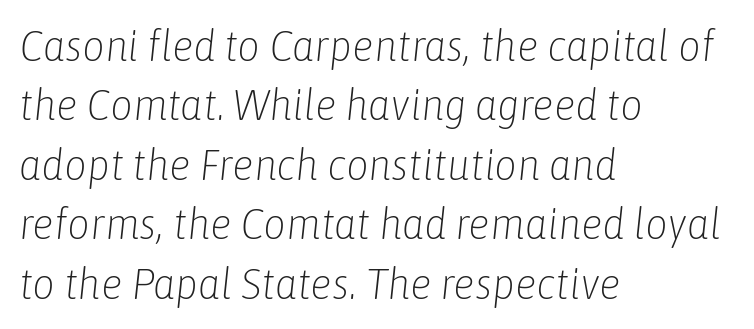
The image shows 44 px light, condensed type, italic (leaning right); set left-aligned, normal line spacing (1.35x), normal letter spacing, not underlined; low stroke contrast and a medium x-height.
